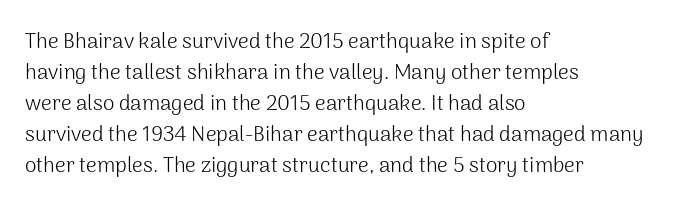
No chunkiness to these letters — they're not bold. The area under the type is left untouched. This rendering uses left alignment, leaving the right contour irregular. The font's upright variant was chosen for this text. Compared with typical body copy, the letter spacing here is the same.
